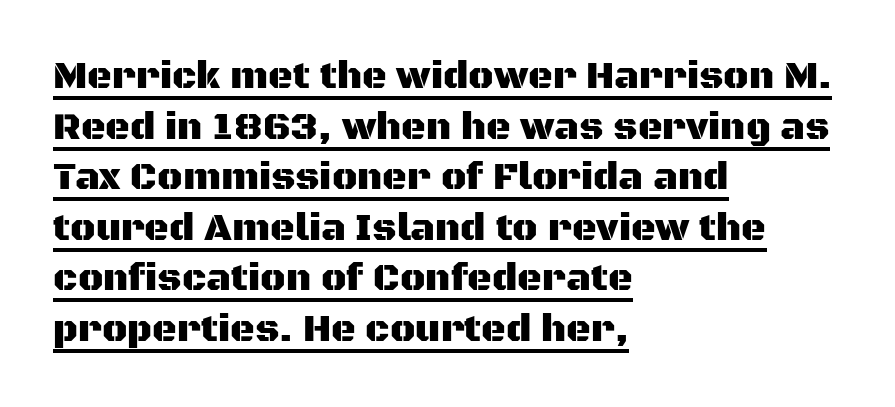
Has an underline been added? It has. Posture: upright roman. Letterform terminals end flat and unadorned throughout the passage. The letters sit at their default tracking, neither squeezed nor spread. Proportional: the letters do not fall into vertical columns.
